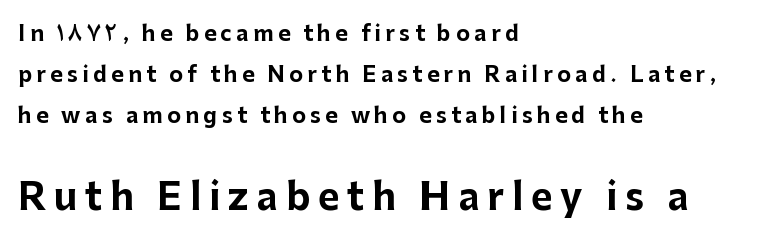
The image shows 37 px bold sans-serif type, upright; set left-aligned, loose line spacing (1.95x), unusually wide letter spacing (+0.21 em), not underlined; the second (bottom) block is 1.76x larger; low stroke contrast and a medium x-height.
